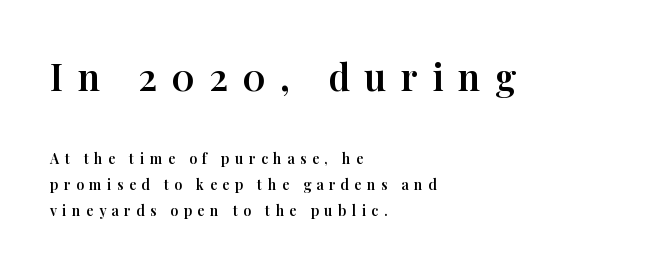
Q: Is the text italic (slanted)? A: No, it is upright.
Q: Is the typeface a serif or a sans-serif typeface? A: Serif.
Q: Is the text underlined? A: No.
Q: How is the paragraph aligned? A: Left-aligned.
Q: Is the spacing between letters normal or unusually wide? A: Unusually wide.
Q: Which block of text is set in a larger size, the first (top) or the second (bottom)? A: The first (top) one.
Q: Width (condensed, normal, or wide)? A: Normal.
Q: Stroke contrast? A: High.
Q: x-height? A: Medium.
Q: Monospaced? A: No.
